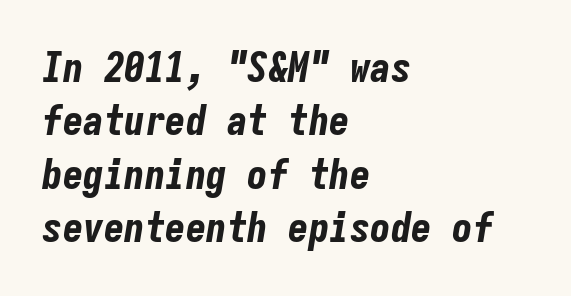
{"italic": "yes", "lean": "right", "slant_degrees": 9, "bold": "yes", "weight": "bold", "width": "condensed", "stroke_contrast": "low", "x_height": "medium", "monospaced": "yes", "underline": "no", "align": "left", "line_spacing": "normal", "line_spacing_ratio": 1.3, "letter_spacing": "normal", "letter_spacing_em": 0.0, "glyph_px": 41}
